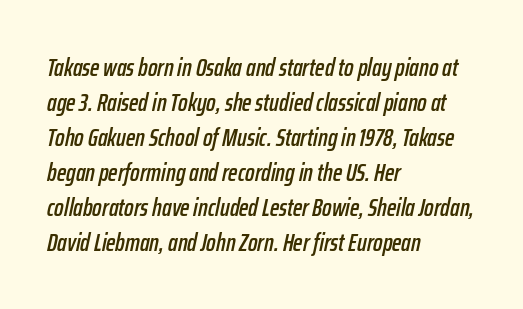
{"italic": "yes", "lean": "right", "slant_degrees": 12, "underline": "no", "align": "left", "line_spacing": "normal", "line_spacing_ratio": 1.4, "letter_spacing": "normal", "letter_spacing_em": 0.0, "glyph_px": 25}
